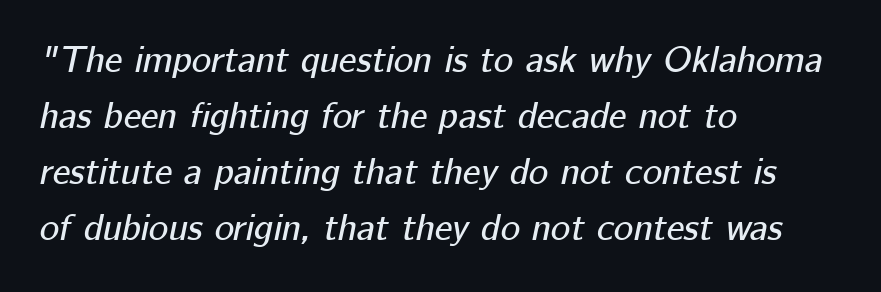
{"italic": "yes", "lean": "right", "slant_degrees": 12, "width": "normal", "stroke_contrast": "low", "x_height": "medium", "monospaced": "no", "underline": "no", "align": "left", "line_spacing": "normal", "line_spacing_ratio": 1.51, "letter_spacing": "normal", "letter_spacing_em": 0.0, "glyph_px": 37}
